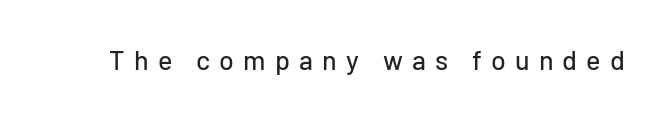
The string is rendered with underlining switched off. Characters follow at a spacing far wider than the type designer built in. When letters stand straight like this, we call the style roman or upright.
